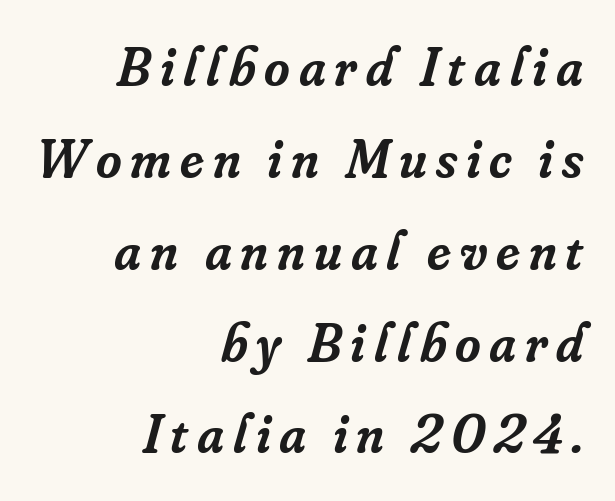
Q: Is the text bold? A: Semi-bold.
Q: Is the text italic (slanted)? A: Yes, it leans right by about 16 degrees.
Q: Is the typeface a serif or a sans-serif typeface? A: Serif.
Q: Is the text underlined? A: No.
Q: How is the paragraph aligned? A: Right-aligned.
Q: Is the spacing between lines tight, normal or loose? A: Normal.
Q: Width (condensed, normal, or wide)? A: Normal.
Q: Stroke contrast? A: Low.
Q: x-height? A: Small.
Q: Monospaced? A: No.
